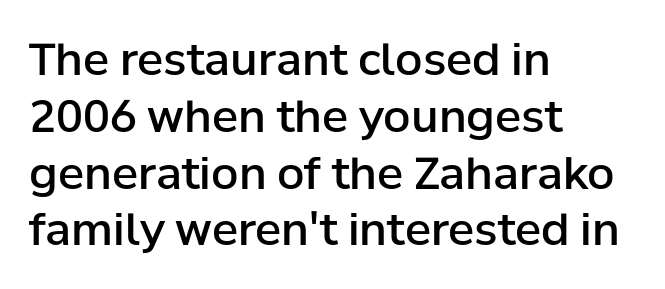
{"serif": "no", "italic": "no", "bold": "semi", "weight": "semibold", "width": "normal", "stroke_contrast": "low", "x_height": "medium", "monospaced": "no", "underline": "no", "align": "left", "line_spacing": "normal", "line_spacing_ratio": 1.29, "letter_spacing": "normal", "letter_spacing_em": 0.0, "glyph_px": 44}
